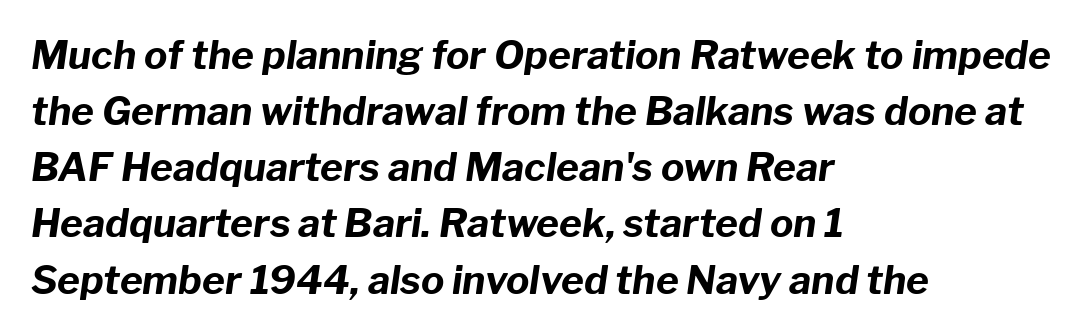
Q: Is the text bold? A: Yes.
Q: Is the text italic (slanted)? A: Yes, it leans right by about 8 degrees.
Q: Is the text underlined? A: No.
Q: How is the paragraph aligned? A: Left-aligned.
Q: Is the spacing between letters normal or unusually wide? A: Normal.
Q: Is the spacing between lines tight, normal or loose? A: Normal.
Q: Width (condensed, normal, or wide)? A: Normal.
Q: Stroke contrast? A: Low.
Q: x-height? A: Medium.
Q: Monospaced? A: No.
